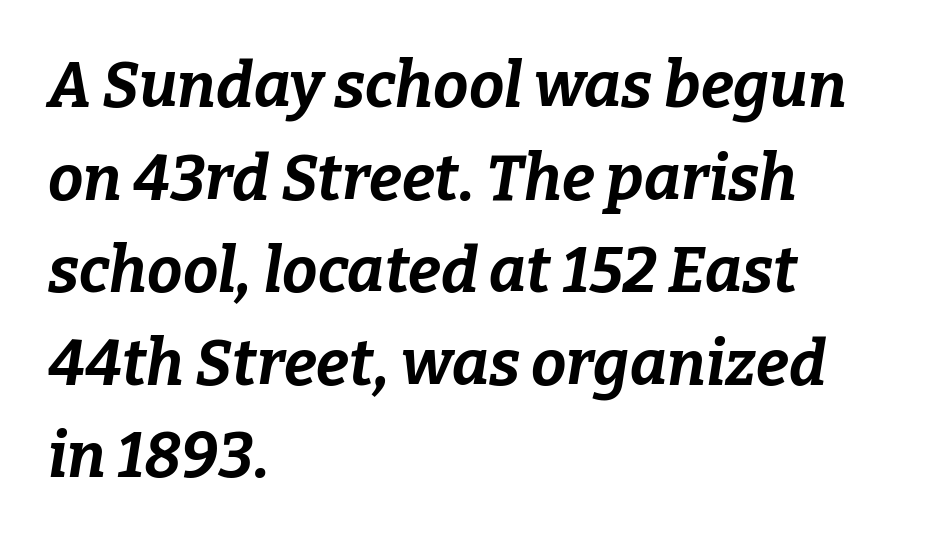
Q: Is the text bold? A: Yes.
Q: Is the text italic (slanted)? A: Yes, it leans right by about 9 degrees.
Q: Is the text underlined? A: No.
Q: How is the paragraph aligned? A: Left-aligned.
Q: Is the spacing between letters normal or unusually wide? A: Normal.
Q: Is the spacing between lines tight, normal or loose? A: Normal.
Q: Width (condensed, normal, or wide)? A: Normal.
Q: Stroke contrast? A: Low.
Q: x-height? A: Medium.
Q: Monospaced? A: No.
